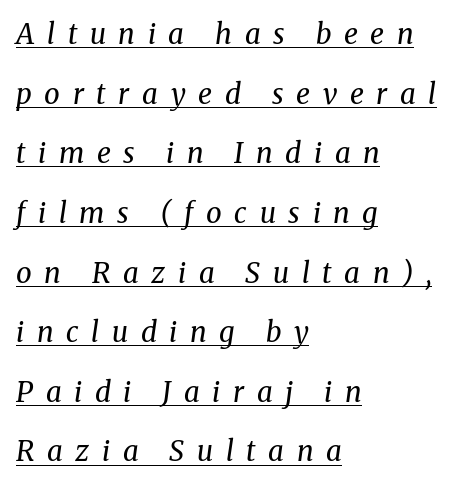
If you measured baseline to baseline, you'd find a long distance. The rag falls on the right side of this text block. These glyphs show unthickened strokes, regular width or finer. Here the designer chose a conventional face with non-uniform glyph widths. You can tell it's italic because the verticals aren't actually vertical. There is plenty of visible air inserted between adjacent glyphs.
